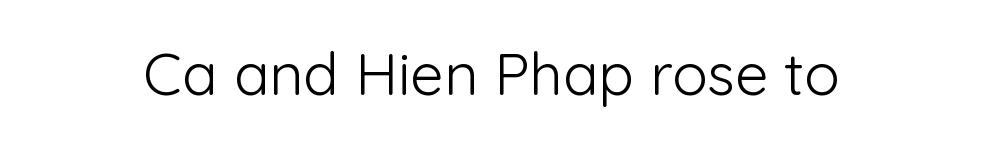
The image shows 59 px light sans-serif type, upright; set normal letter spacing, not underlined; low stroke contrast and a medium x-height.
